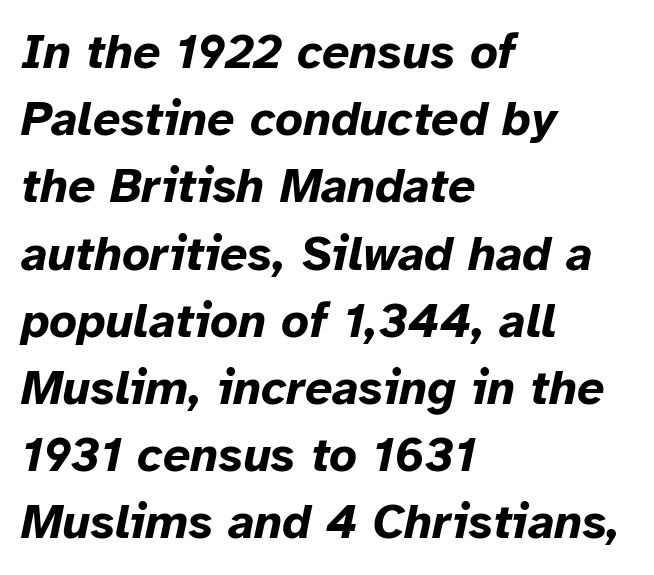
Q: Is the text bold? A: Yes.
Q: Is the text italic (slanted)? A: Yes, it leans right by about 12 degrees.
Q: Is the text underlined? A: No.
Q: How is the paragraph aligned? A: Left-aligned.
Q: Is the spacing between letters normal or unusually wide? A: Normal.
Q: Is the spacing between lines tight, normal or loose? A: Normal.
Q: Width (condensed, normal, or wide)? A: Normal.
Q: Stroke contrast? A: Low.
Q: x-height? A: Medium.
Q: Monospaced? A: No.
